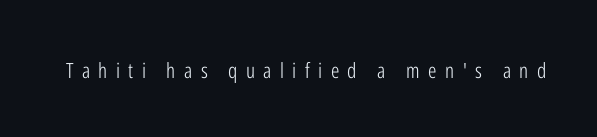
{"italic": "no", "bold": "no", "underline": "no", "letter_spacing": "wide", "letter_spacing_em": 0.4, "glyph_px": 21}
